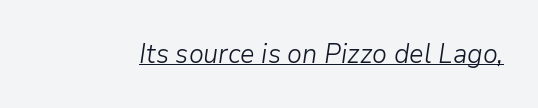
This rendering features underlined lettering. Does extra space separate the letters? No, they use regular spacing. Vertical stems look standard width or narrower in stroke. Compared with ordinary roman type, these characters are visibly tilted.
